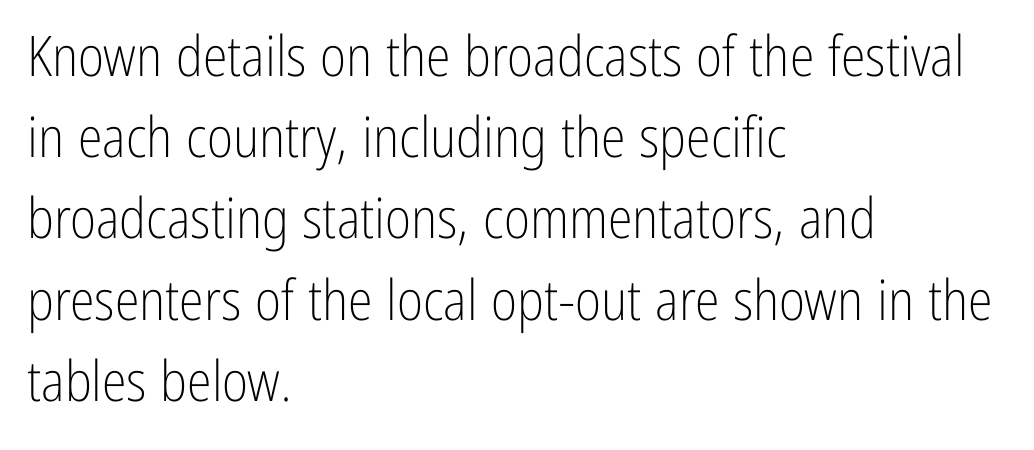
The letterforms sit at book weight or below. The glyphs in this specimen are sans serif. The gap between lines stays unmarked. The axis of the letterforms is exactly vertical.
